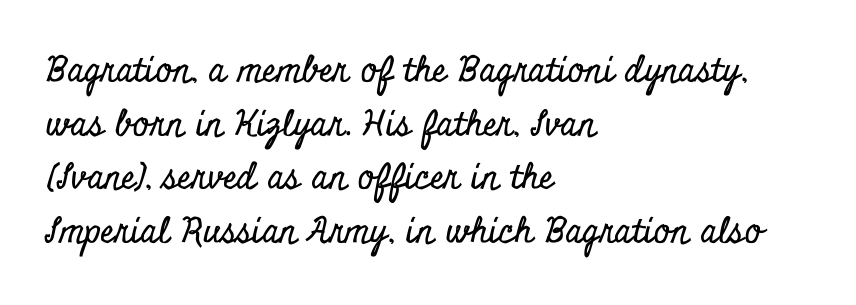
The image shows 35 px condensed serif type; set left-aligned, normal line spacing (1.53x), normal letter spacing, not underlined; low stroke contrast and a small x-height.
